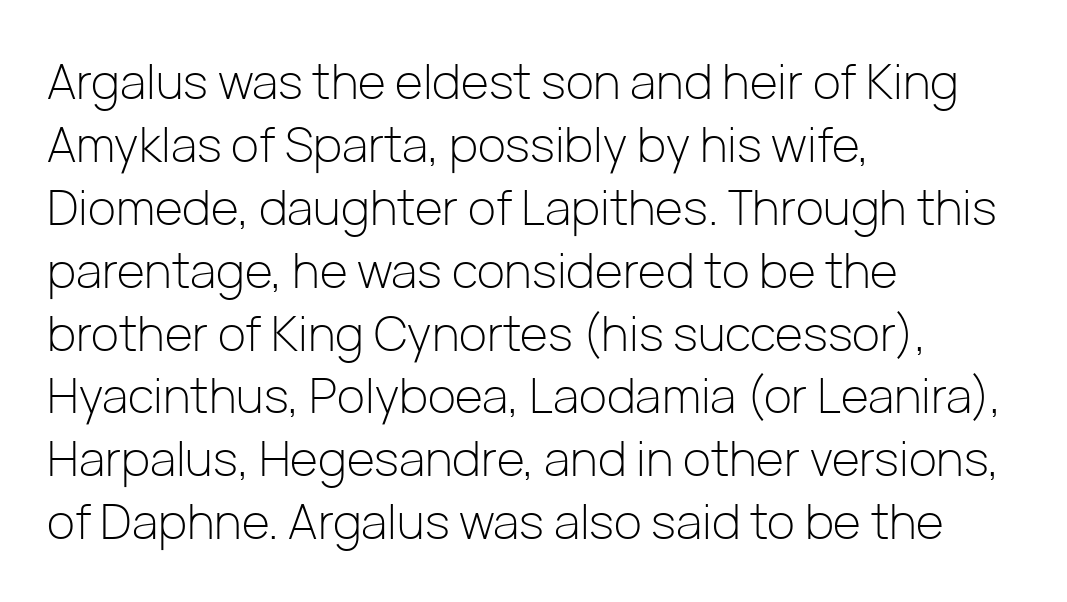
Does the copy run flush right? No — it runs flush left. Character widths vary here, with narrow letters taking less room than wide ones. A light-to-regular cut is what we see here. Honestly, the row spacing looks completely unremarkable. Is the letter spacing exaggerated? No — it looks like the ordinary default.
